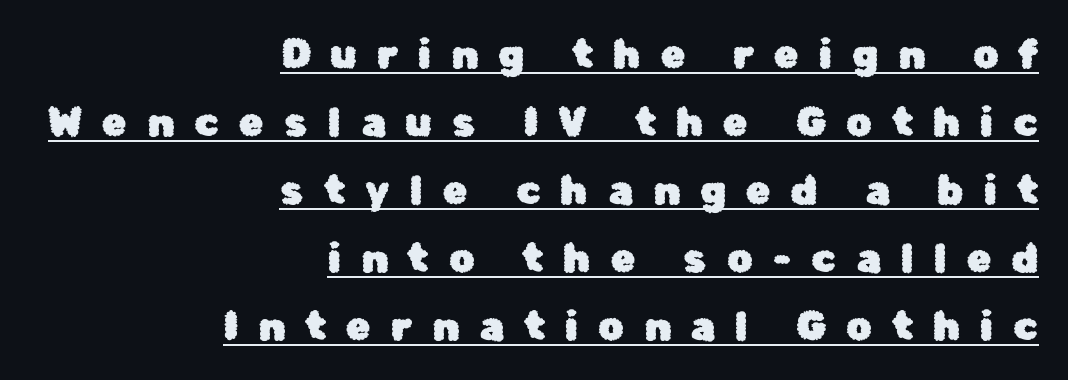
The text was rendered using a sans face with plain stroke endings. Horizontally, the lines are justified to the trailing edge only. Decoration check: the copy is underlined. Regular leading.
